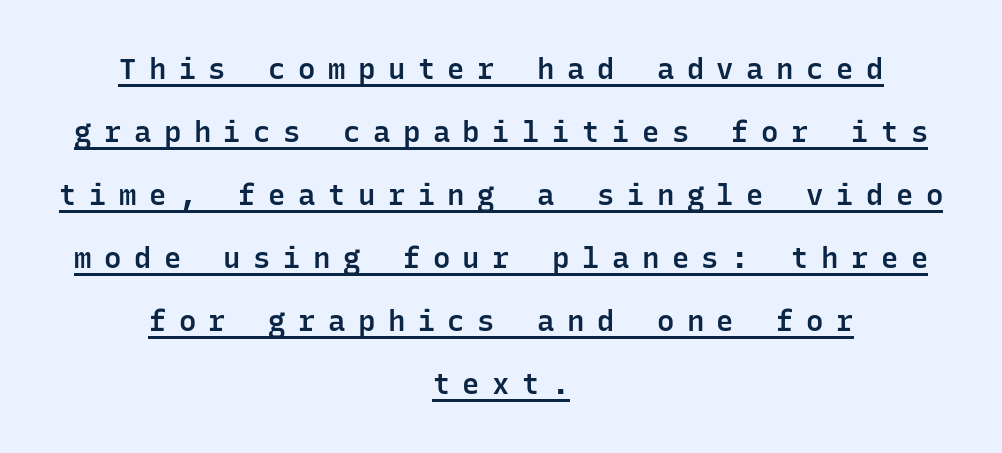
Q: Is the text bold? A: Semi-bold.
Q: Is the text italic (slanted)? A: No, it is upright.
Q: Is the typeface a serif or a sans-serif typeface? A: Sans-serif.
Q: Is the text underlined? A: Yes.
Q: How is the paragraph aligned? A: Centered.
Q: Is the spacing between letters normal or unusually wide? A: Unusually wide.
Q: Is the spacing between lines tight, normal or loose? A: Loose.
Q: Width (condensed, normal, or wide)? A: Normal.
Q: Stroke contrast? A: Low.
Q: x-height? A: Medium.
Q: Monospaced? A: Yes.
